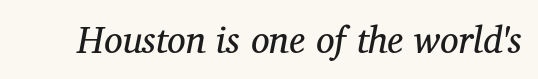
Q: Is the text bold? A: No.
Q: Is the text italic (slanted)? A: Yes, it leans right by about 12 degrees.
Q: Is the typeface a serif or a sans-serif typeface? A: Serif.
Q: Is the text underlined? A: No.
Q: Is the spacing between letters normal or unusually wide? A: Normal.
Q: Width (condensed, normal, or wide)? A: Normal.
Q: Stroke contrast? A: Medium.
Q: x-height? A: Medium.
Q: Monospaced? A: No.
